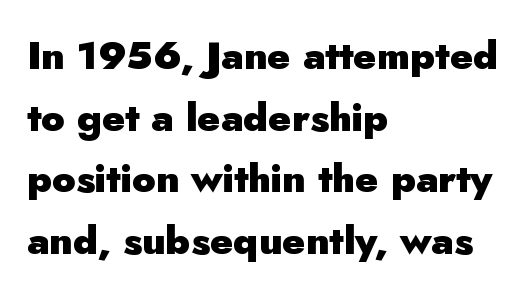
{"serif": "no", "italic": "no", "bold": "yes", "weight": "heavy", "width": "normal", "stroke_contrast": "low", "x_height": "small", "monospaced": "no", "underline": "no", "align": "left", "line_spacing": "normal", "line_spacing_ratio": 1.58, "letter_spacing": "normal", "letter_spacing_em": 0.0, "glyph_px": 39}
